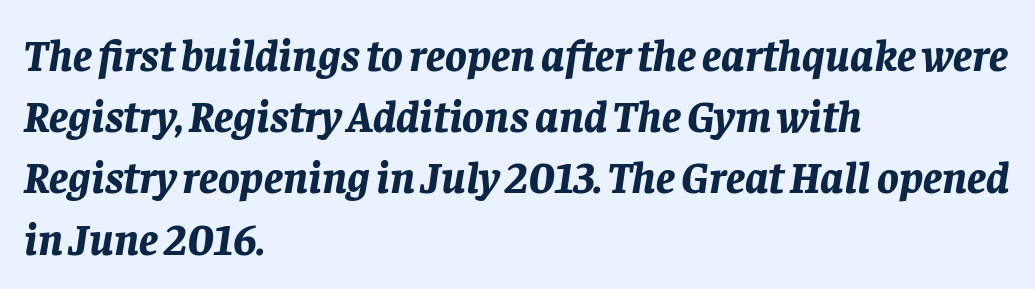
Q: Is the text bold? A: Yes.
Q: Is the text italic (slanted)? A: Yes, it leans right by about 8 degrees.
Q: Is the text underlined? A: No.
Q: How is the paragraph aligned? A: Left-aligned.
Q: Is the spacing between letters normal or unusually wide? A: Normal.
Q: Is the spacing between lines tight, normal or loose? A: Normal.
Q: Width (condensed, normal, or wide)? A: Normal.
Q: Stroke contrast? A: Low.
Q: x-height? A: Large.
Q: Monospaced? A: No.
